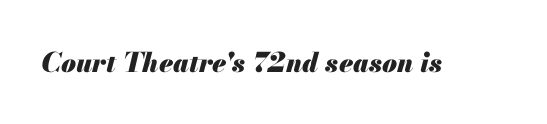
The passage shown has conventional tracking throughout. Honestly, there is no underline to notice here at all. When letters slant like this, we call the style italic. Heavy-handed strokes throughout: this text is bold.
